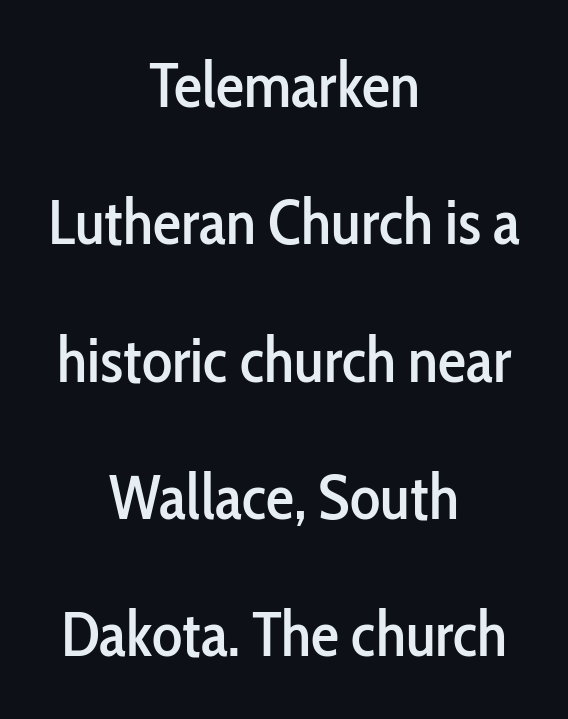
{"serif": "no", "italic": "no", "width": "condensed", "stroke_contrast": "low", "x_height": "medium", "monospaced": "no", "underline": "no", "align": "center", "line_spacing": "loose", "line_spacing_ratio": 2.18, "letter_spacing": "normal", "letter_spacing_em": 0.0, "glyph_px": 63}
